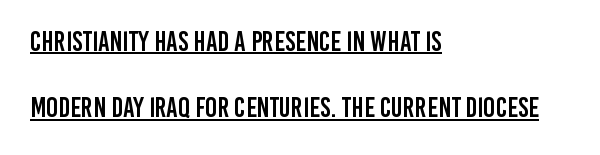
{"serif": "no", "italic": "no", "width": "condensed", "stroke_contrast": "low", "x_height": "large", "monospaced": "no", "underline": "yes", "align": "left", "line_spacing": "loose", "line_spacing_ratio": 2.37, "letter_spacing": "normal", "letter_spacing_em": 0.0, "glyph_px": 28}
